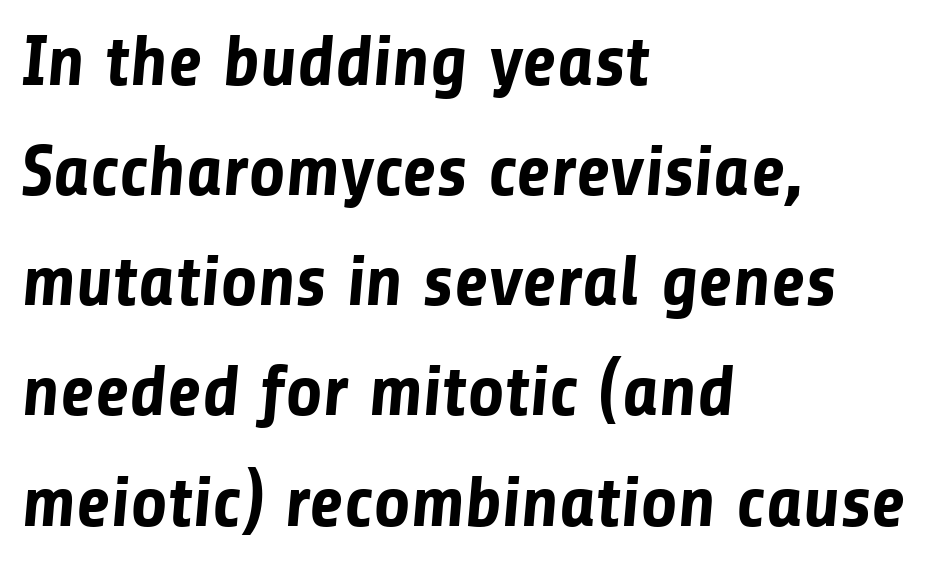
Q: Is the text bold? A: Yes.
Q: Is the typeface a serif or a sans-serif typeface? A: Sans-serif.
Q: Is the text underlined? A: No.
Q: How is the paragraph aligned? A: Left-aligned.
Q: Is the spacing between letters normal or unusually wide? A: Normal.
Q: Is the spacing between lines tight, normal or loose? A: Normal.
Q: Width (condensed, normal, or wide)? A: Normal.
Q: Stroke contrast? A: Low.
Q: x-height? A: Medium.
Q: Monospaced? A: No.
